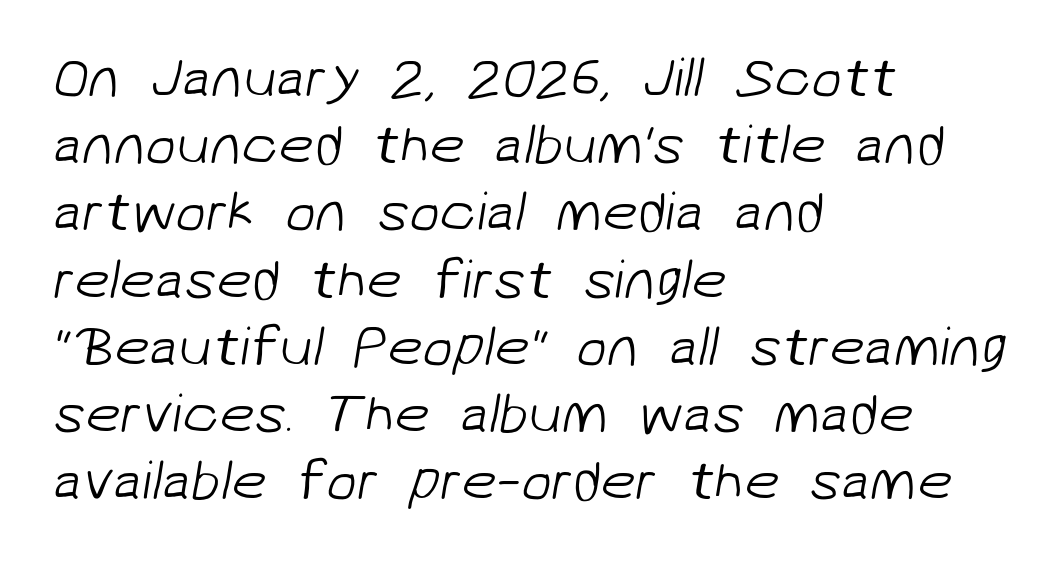
Q: Is the text bold? A: No.
Q: Is the typeface a serif or a sans-serif typeface? A: Sans-serif.
Q: Is the text underlined? A: No.
Q: How is the paragraph aligned? A: Left-aligned.
Q: Is the spacing between letters normal or unusually wide? A: Normal.
Q: Width (condensed, normal, or wide)? A: Normal.
Q: Stroke contrast? A: Low.
Q: x-height? A: Medium.
Q: Monospaced? A: No.
